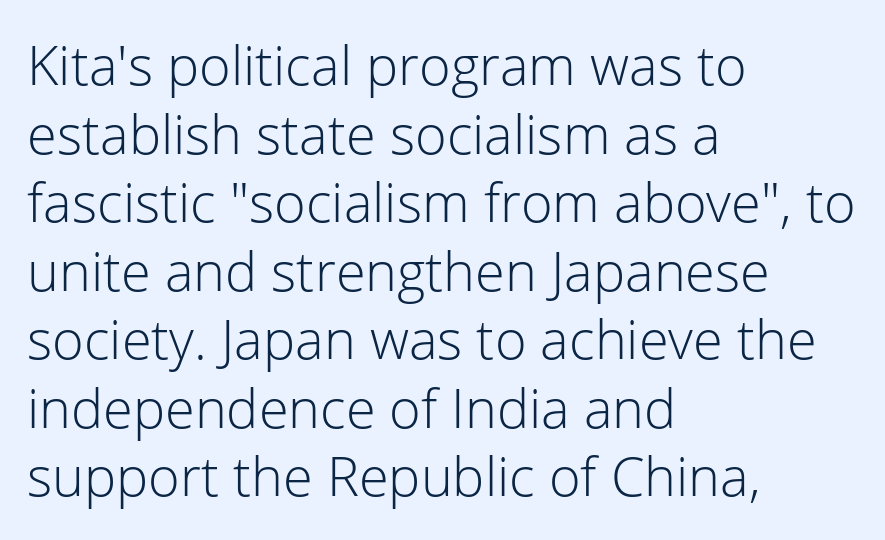
Varying glyph widths throughout — classic text-font behaviour. The gaps between neighbouring characters are ordinary and unremarkable. Stems here are at most as thick as an everyday book face. A classic flush-left, rag-right setting is used for this passage. A roman cut, with each character standing at attention.
